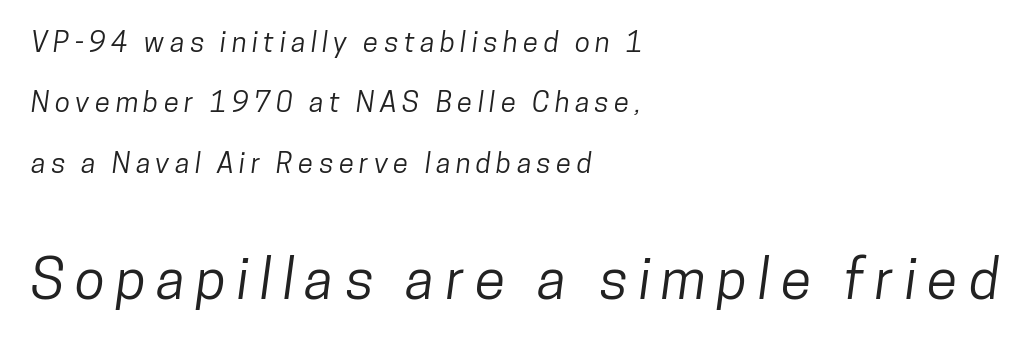
The letters advance in unequal steps, a hallmark of proportional type. The later block is typeset at a bigger size than the earlier block. The string is rendered with underlining switched off. The block of text is sparse from top to bottom, with ample space between rows. This rendering uses left alignment, leaving the right contour irregular.
